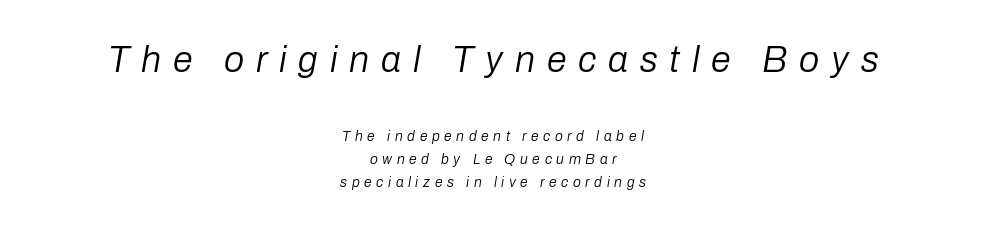
The image shows 36 px regular-weight type, italic (leaning right); set centered, normal line spacing (1.65x), unusually wide letter spacing (+0.33 em), not underlined; the first (top) block is 2.57x larger; low stroke contrast and a medium x-height.
